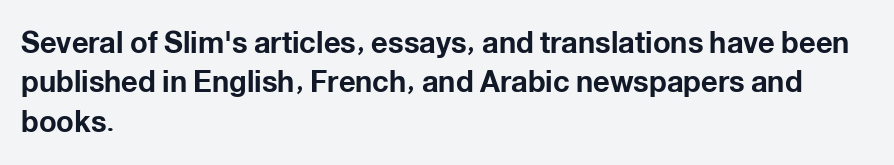
Ordinary non-slanted type is in use. A bare baseline throughout the passage. You could not count columns in this text — the font is proportionally spaced. The letters carry no serifs — their stems end cleanly without finishing strokes. Heavy, bold letterforms. Leading: standard.
